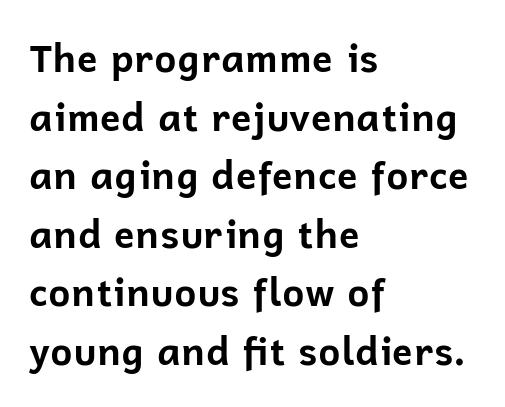
{"serif": "no", "italic": "no", "bold": "yes", "weight": "bold", "width": "normal", "stroke_contrast": "low", "x_height": "medium", "monospaced": "no", "underline": "no", "align": "left", "line_spacing": "normal", "line_spacing_ratio": 1.54, "letter_spacing": "normal", "letter_spacing_em": 0.0, "glyph_px": 38}
